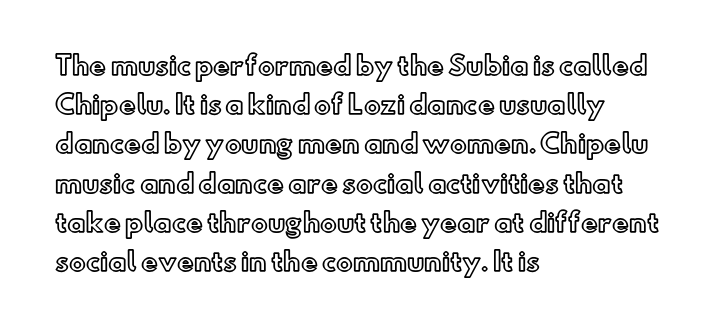
Q: Is the text italic (slanted)? A: No, it is upright.
Q: Is the text underlined? A: No.
Q: How is the paragraph aligned? A: Left-aligned.
Q: Is the spacing between letters normal or unusually wide? A: Normal.
Q: Is the spacing between lines tight, normal or loose? A: Normal.
